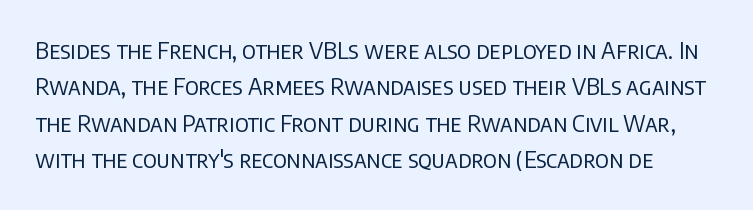
{"italic": "no", "bold": "no", "underline": "no", "line_spacing": "normal", "line_spacing_ratio": 1.58, "letter_spacing": "normal", "letter_spacing_em": 0.0, "glyph_px": 23}
